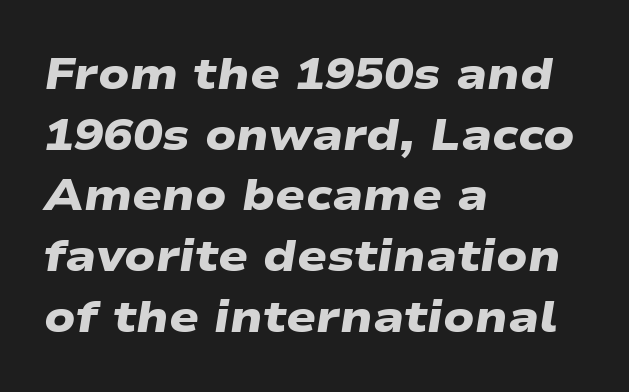
Characters follow at the spacing the type designer built in. The area under the type is left untouched. All the whitespace from short lines collects on the right. The typesetting leans heavy: a genuine bold.
